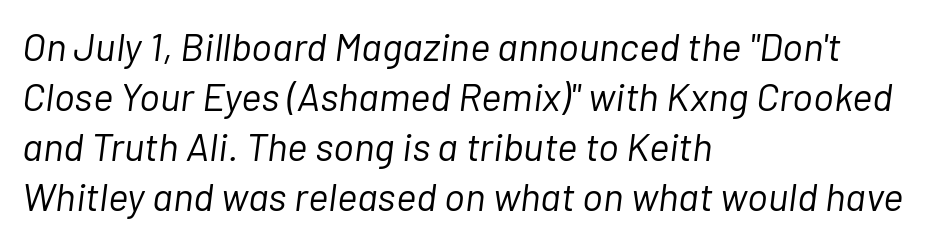
Observe the lean: these are italic letterforms. The passage shown stacks its lines at a standard gap. Plain, unruled lines of type. Spacing verdict: proportional, widths tailored to each character.
